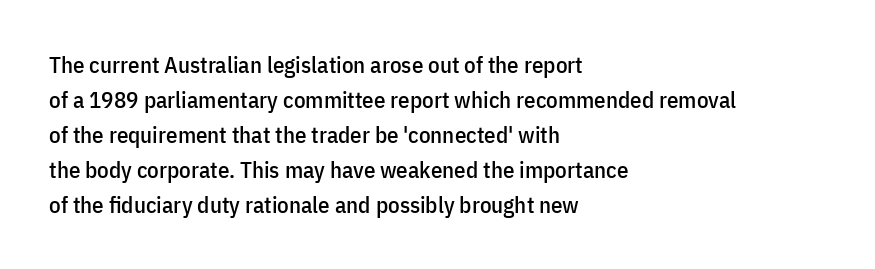
Left-aligned paragraph, ragged on the right. This sample uses an upright cut, with every glyph sitting square on the baseline. Only glyphs here, with clear space below each row. In terms of letterspacing, this is plain default setting. The line-height multiplier appears to be the usual default.
